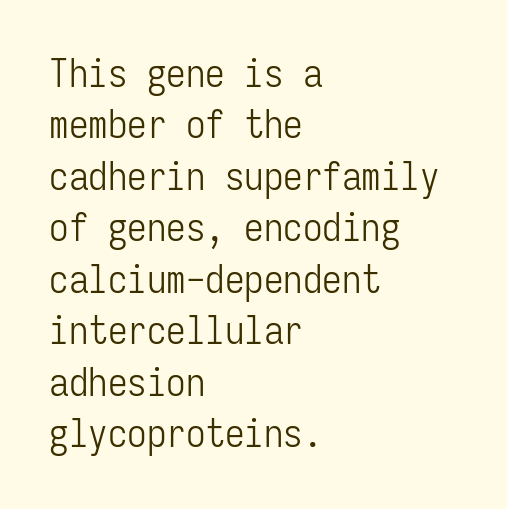
The image shows 39 px light, condensed sans-serif type, upright, monospaced; set left-aligned, normal line spacing (1.32x), normal letter spacing, not underlined; low stroke contrast and a medium x-height.
